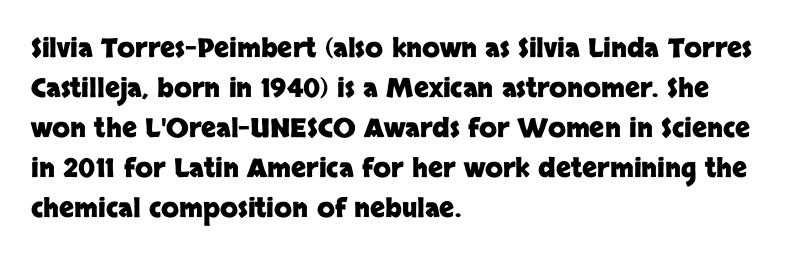
Q: Is the text bold? A: Yes.
Q: Is the text italic (slanted)? A: No, it is upright.
Q: Is the text underlined? A: No.
Q: How is the paragraph aligned? A: Left-aligned.
Q: Is the spacing between letters normal or unusually wide? A: Normal.
Q: Is the spacing between lines tight, normal or loose? A: Normal.
